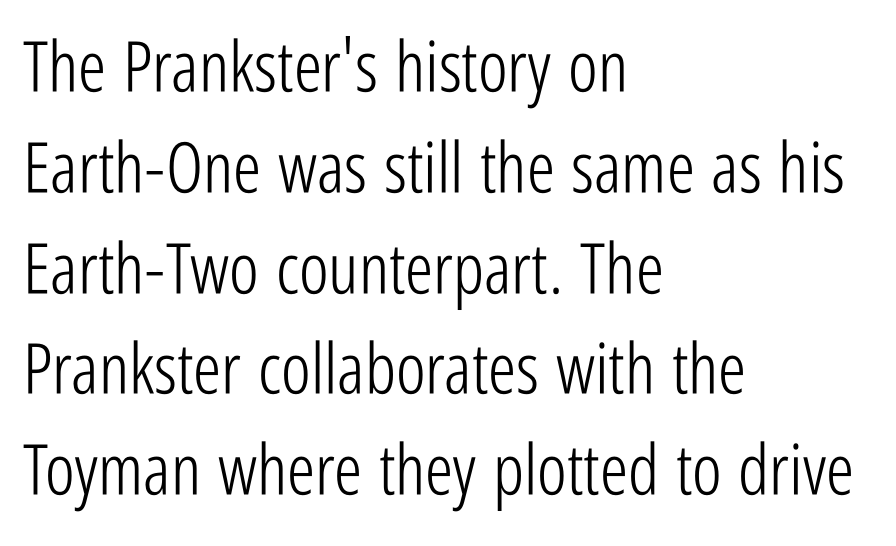
Q: Is the text bold? A: No.
Q: Is the text italic (slanted)? A: No, it is upright.
Q: Is the typeface a serif or a sans-serif typeface? A: Sans-serif.
Q: Is the text underlined? A: No.
Q: How is the paragraph aligned? A: Left-aligned.
Q: Is the spacing between letters normal or unusually wide? A: Normal.
Q: Is the spacing between lines tight, normal or loose? A: Normal.
Q: Width (condensed, normal, or wide)? A: Condensed.
Q: Stroke contrast? A: Low.
Q: x-height? A: Medium.
Q: Monospaced? A: No.
